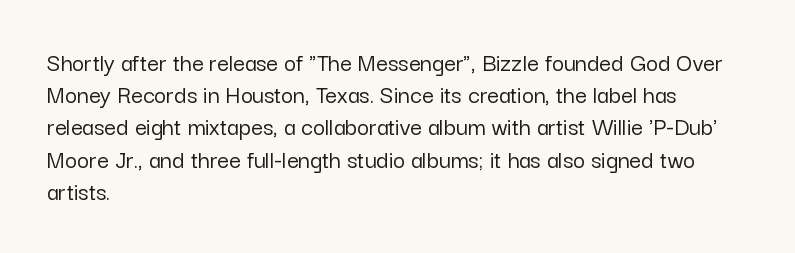
Q: Is the text italic (slanted)? A: No, it is upright.
Q: Is the text underlined? A: No.
Q: How is the paragraph aligned? A: Left-aligned.
Q: Is the spacing between letters normal or unusually wide? A: Normal.
